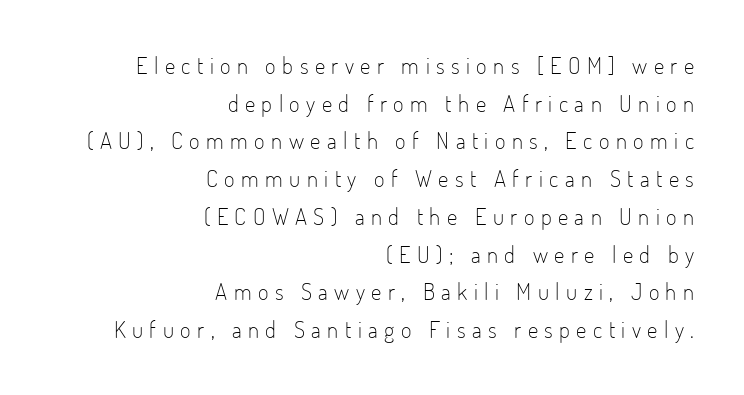
{"italic": "no", "bold": "no", "underline": "no", "align": "right", "line_spacing": "normal", "line_spacing_ratio": 1.64, "letter_spacing": "wide", "letter_spacing_em": 0.28, "glyph_px": 23}
